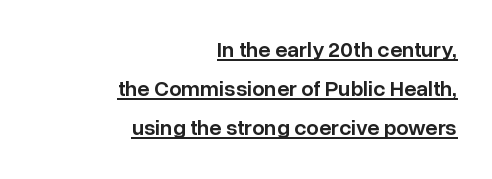
{"italic": "no", "bold": "semi", "underline": "yes", "align": "right", "line_spacing_ratio": 1.78, "letter_spacing": "normal", "letter_spacing_em": 0.0, "glyph_px": 22}
